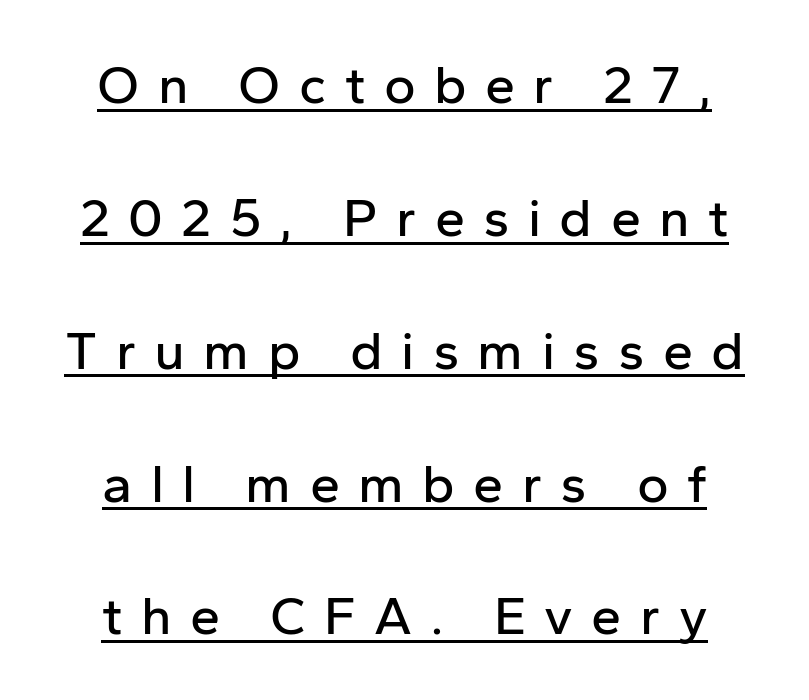
The image shows 54 px sans-serif type, upright; set loose line spacing (2.46x), unusually wide letter spacing (+0.34 em), underlined; low stroke contrast and a medium x-height.
